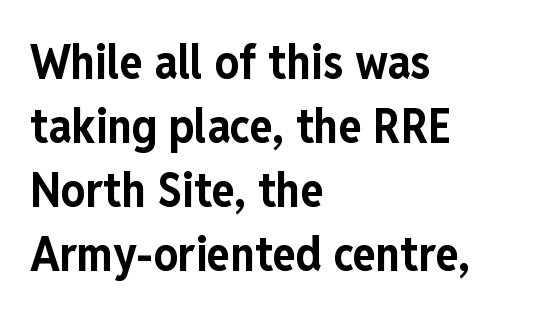
Q: Is the text bold? A: Yes.
Q: Is the text italic (slanted)? A: No, it is upright.
Q: Is the typeface a serif or a sans-serif typeface? A: Sans-serif.
Q: Is the text underlined? A: No.
Q: How is the paragraph aligned? A: Left-aligned.
Q: Is the spacing between letters normal or unusually wide? A: Normal.
Q: Is the spacing between lines tight, normal or loose? A: Normal.
Q: Width (condensed, normal, or wide)? A: Condensed.
Q: Stroke contrast? A: Low.
Q: x-height? A: Medium.
Q: Monospaced? A: No.
